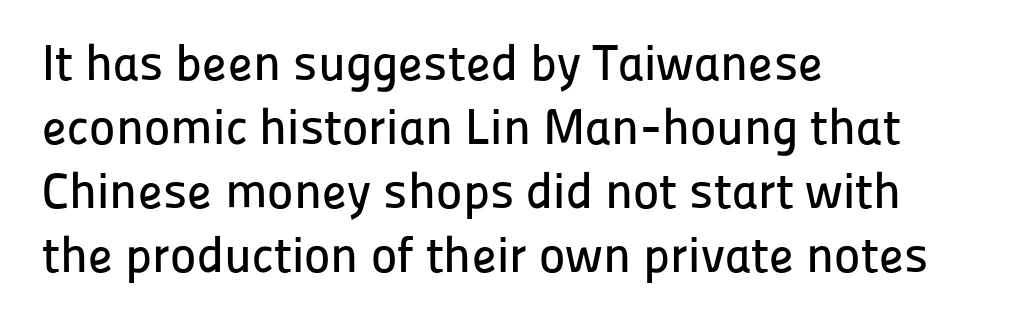
{"serif": "no", "italic": "no", "width": "normal", "stroke_contrast": "low", "x_height": "medium", "monospaced": "no", "underline": "no", "align": "left", "line_spacing": "normal", "line_spacing_ratio": 1.28, "letter_spacing": "normal", "letter_spacing_em": 0.0, "glyph_px": 50}
